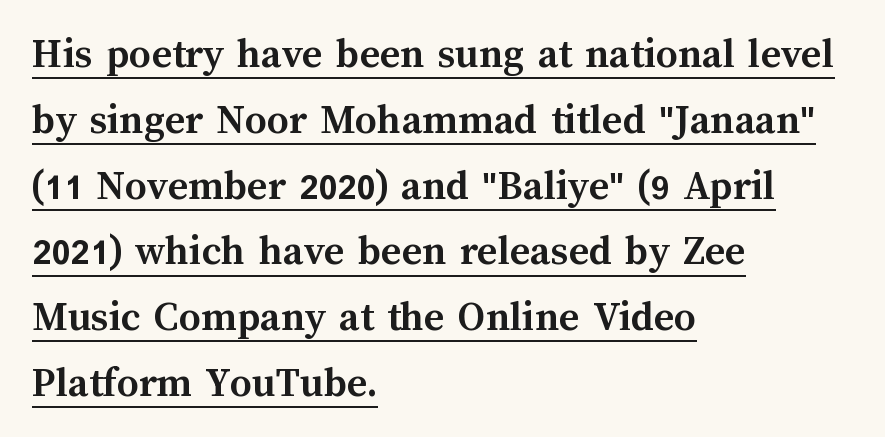
Q: Is the text bold? A: Yes.
Q: Is the text italic (slanted)? A: No, it is upright.
Q: Is the text underlined? A: Yes.
Q: How is the paragraph aligned? A: Left-aligned.
Q: Is the spacing between letters normal or unusually wide? A: Normal.
Q: Is the spacing between lines tight, normal or loose? A: Normal.
Q: Width (condensed, normal, or wide)? A: Normal.
Q: Stroke contrast? A: Medium.
Q: x-height? A: Medium.
Q: Monospaced? A: No.
